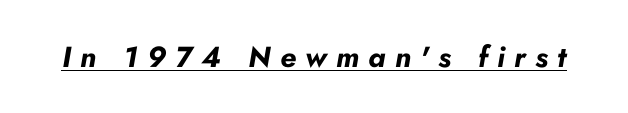
Q: Is the text bold? A: Yes.
Q: Is the text italic (slanted)? A: Yes, it leans right by about 10 degrees.
Q: Is the text underlined? A: Yes.
Q: Is the spacing between letters normal or unusually wide? A: Unusually wide.
Q: Width (condensed, normal, or wide)? A: Normal.
Q: Stroke contrast? A: Low.
Q: x-height? A: Small.
Q: Monospaced? A: No.
